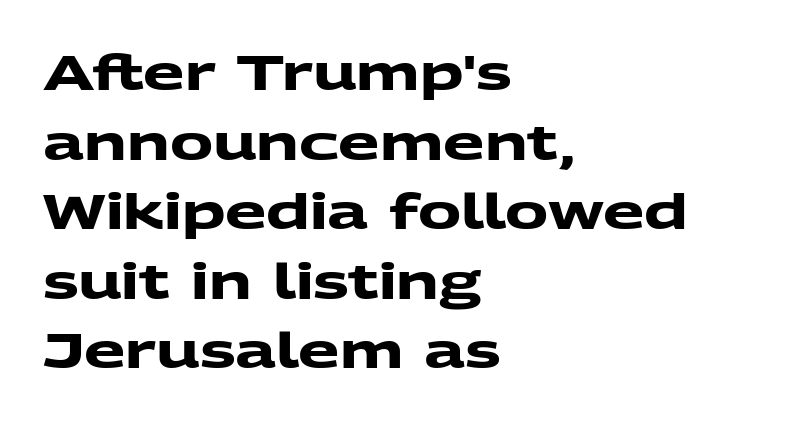
The image shows 48 px heavy, wide sans-serif type; set left-aligned, normal line spacing (1.45x), normal letter spacing, not underlined; medium stroke contrast and a medium x-height.
